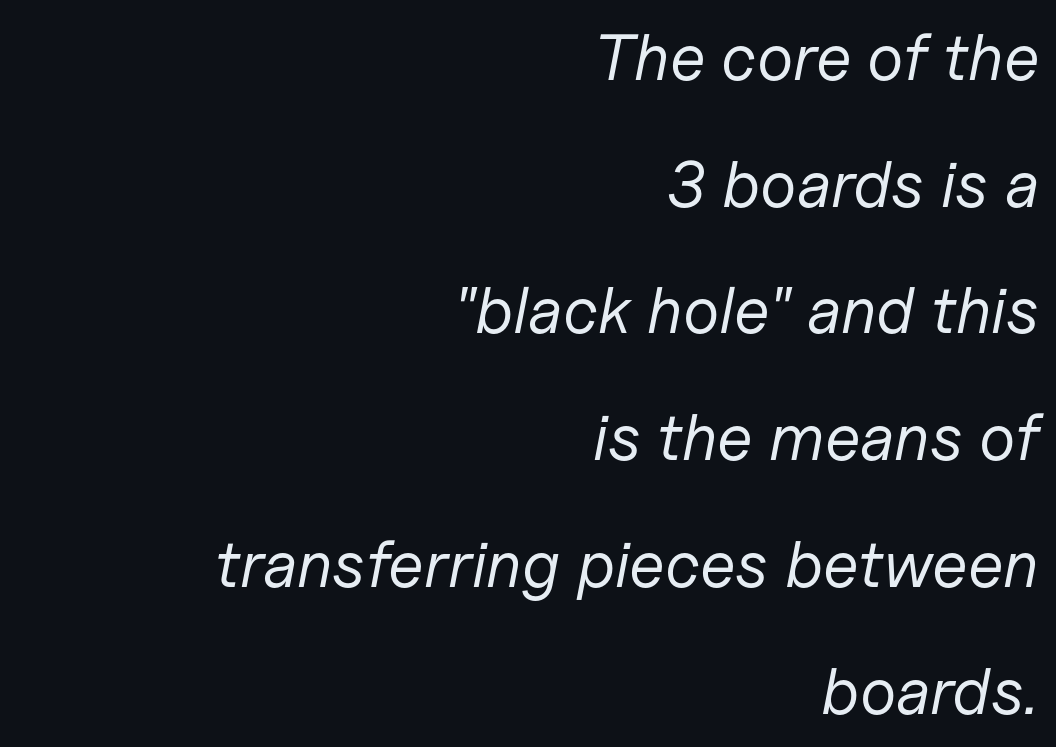
The image shows 65 px regular-weight type, italic (leaning right); set right-aligned, loose line spacing (1.95x), normal letter spacing, not underlined; low stroke contrast and a medium x-height.
